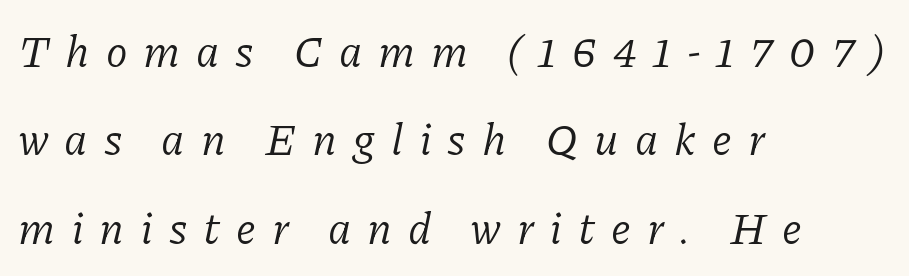
The type family on display is of the serif kind. The font's italic variant was chosen for this text. The rendering anchors every line to the left-hand side. Caption: expanded tracking, letters set apart. This sample has the flowing, uneven cadence of proportional lettering. The lines are spread far apart with generous leading.
